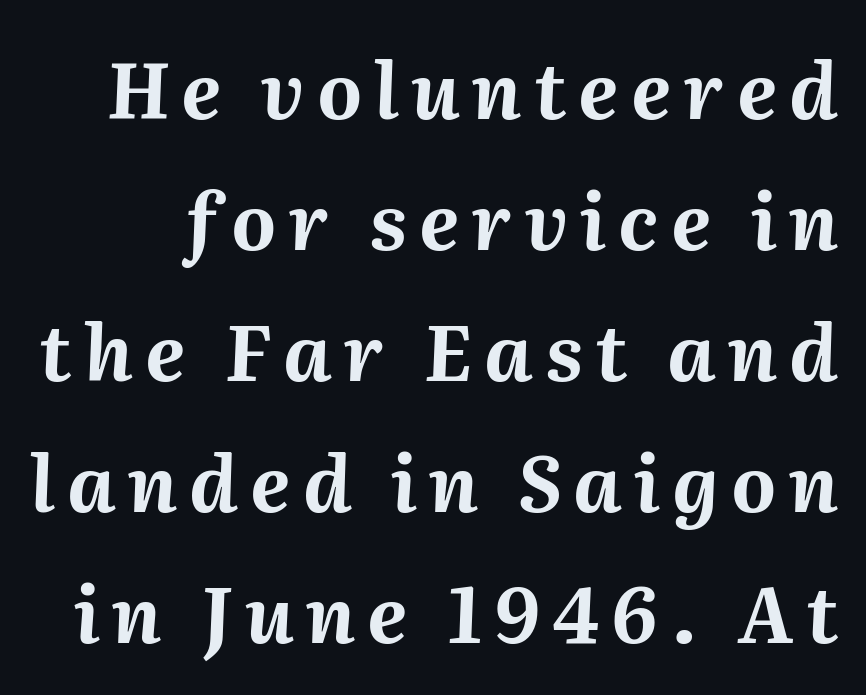
Q: Is the text bold? A: Yes.
Q: Is the text italic (slanted)? A: Yes, it leans right by about 2 degrees.
Q: Is the text underlined? A: No.
Q: Is the spacing between lines tight, normal or loose? A: Normal.
Q: Width (condensed, normal, or wide)? A: Normal.
Q: Stroke contrast? A: Medium.
Q: x-height? A: Medium.
Q: Monospaced? A: No.
